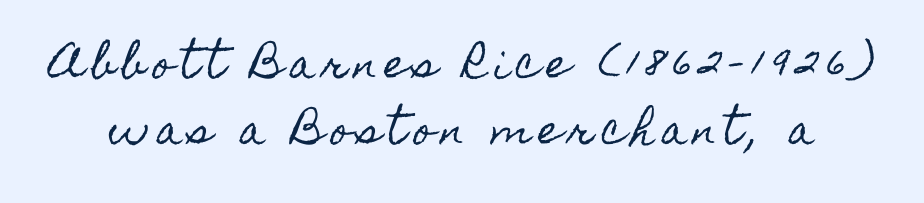
Q: Is the text italic (slanted)? A: Yes.
Q: Is the text underlined? A: No.
Q: Is the spacing between lines tight, normal or loose? A: Normal.
Q: Width (condensed, normal, or wide)? A: Condensed.
Q: x-height? A: Small.
Q: Monospaced? A: No.
